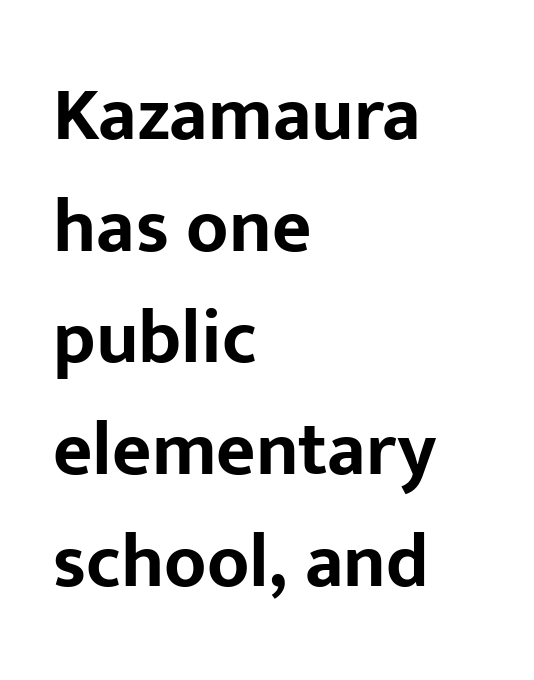
Q: Is the text bold? A: Yes.
Q: Is the text italic (slanted)? A: No, it is upright.
Q: Is the typeface a serif or a sans-serif typeface? A: Sans-serif.
Q: Is the text underlined? A: No.
Q: How is the paragraph aligned? A: Left-aligned.
Q: Is the spacing between letters normal or unusually wide? A: Normal.
Q: Is the spacing between lines tight, normal or loose? A: Normal.
Q: Width (condensed, normal, or wide)? A: Normal.
Q: Stroke contrast? A: Low.
Q: x-height? A: Medium.
Q: Monospaced? A: No.
